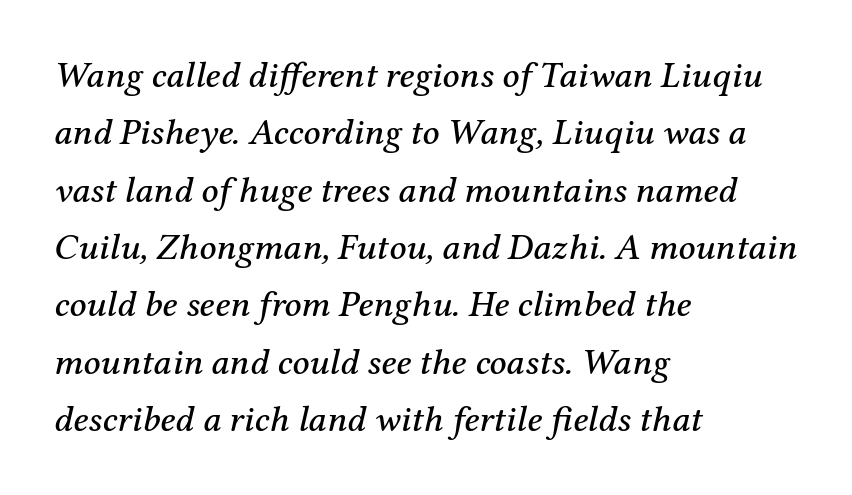
{"serif": "yes", "italic": "yes", "lean": "right", "slant_degrees": 12, "width": "normal", "stroke_contrast": "medium", "x_height": "medium", "monospaced": "no", "underline": "no", "align": "left", "line_spacing": "normal", "line_spacing_ratio": 1.55, "letter_spacing": "normal", "letter_spacing_em": 0.0, "glyph_px": 37}
